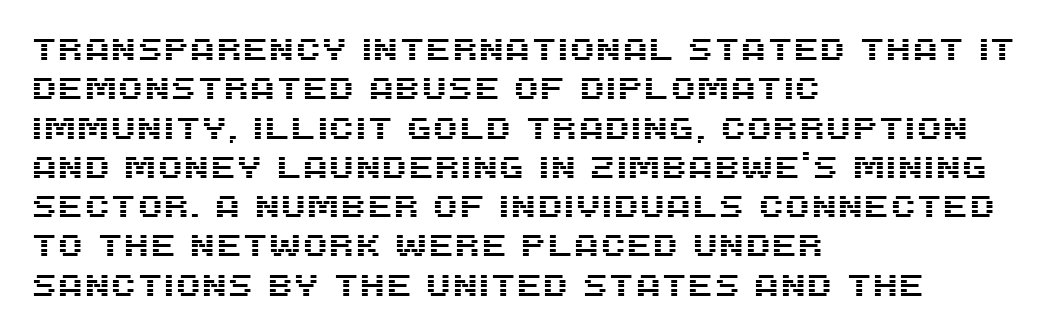
{"serif": "no", "italic": "no", "width": "normal", "stroke_contrast": "medium", "x_height": "large", "monospaced": "no", "underline": "no", "align": "left", "line_spacing": "normal", "line_spacing_ratio": 1.31, "letter_spacing": "normal", "letter_spacing_em": 0.0, "glyph_px": 30}
